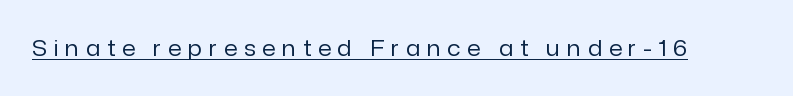
{"italic": "no", "bold": "no", "underline": "yes", "letter_spacing": "wide", "letter_spacing_em": 0.31, "glyph_px": 22}
